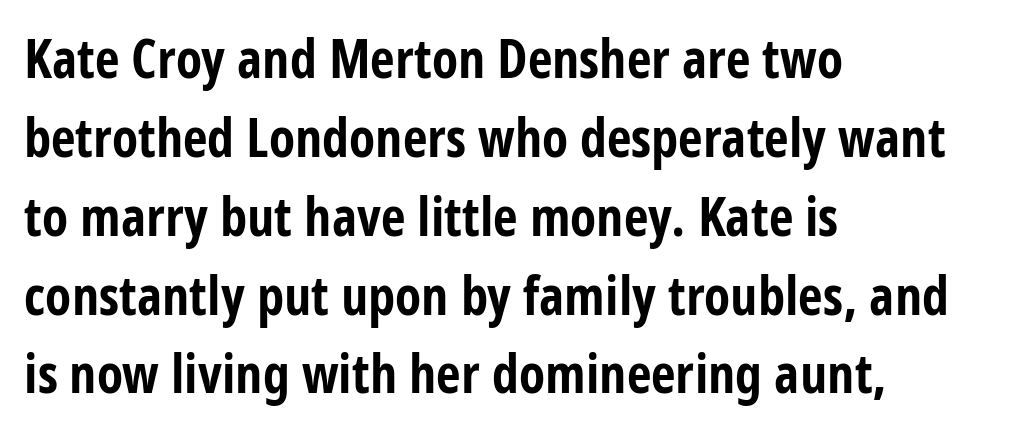
Examine the stroke ends and you'll find no serifs. Here the designer chose a conventional face with non-uniform glyph widths. The font is running at its bold setting. Descenders hang freely into open space.
